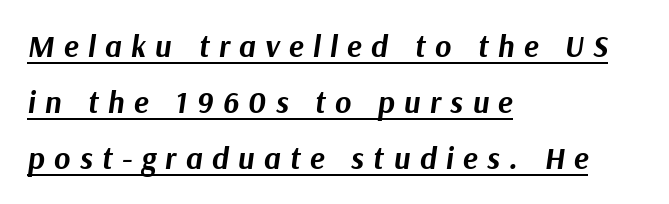
{"italic": "yes", "lean": "right", "slant_degrees": 9, "bold": "yes", "weight": "bold", "width": "normal", "stroke_contrast": "medium", "x_height": "medium", "monospaced": "no", "underline": "yes", "align": "left", "line_spacing_ratio": 1.8, "letter_spacing": "wide", "letter_spacing_em": 0.3, "glyph_px": 31}
